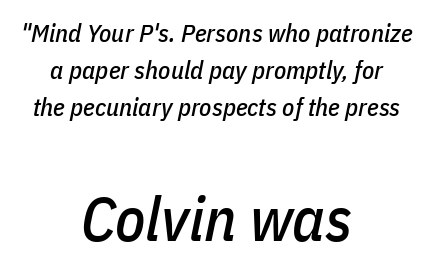
Q: Is the text italic (slanted)? A: Yes, it leans right by about 11 degrees.
Q: Is the text underlined? A: No.
Q: How is the paragraph aligned? A: Centered.
Q: Is the spacing between letters normal or unusually wide? A: Normal.
Q: Is the spacing between lines tight, normal or loose? A: Normal.
Q: Which block of text is set in a larger size, the first (top) or the second (bottom)? A: The second (bottom) one.
Q: Width (condensed, normal, or wide)? A: Condensed.
Q: Stroke contrast? A: Low.
Q: x-height? A: Medium.
Q: Monospaced? A: No.
